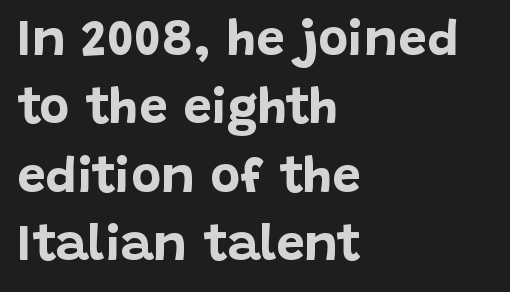
Q: Is the text bold? A: Yes.
Q: Is the text italic (slanted)? A: No, it is upright.
Q: Is the typeface a serif or a sans-serif typeface? A: Sans-serif.
Q: Is the text underlined? A: No.
Q: How is the paragraph aligned? A: Left-aligned.
Q: Is the spacing between letters normal or unusually wide? A: Normal.
Q: Is the spacing between lines tight, normal or loose? A: Normal.
Q: Width (condensed, normal, or wide)? A: Normal.
Q: Stroke contrast? A: Low.
Q: x-height? A: Large.
Q: Monospaced? A: No.
